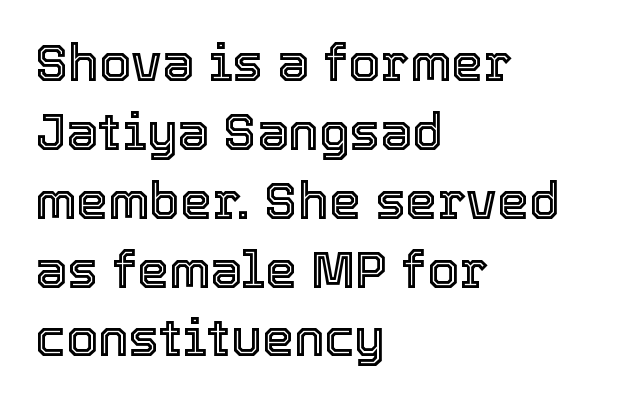
Q: Is the text italic (slanted)? A: No, it is upright.
Q: Is the text underlined? A: No.
Q: How is the paragraph aligned? A: Left-aligned.
Q: Is the spacing between letters normal or unusually wide? A: Normal.
Q: Is the spacing between lines tight, normal or loose? A: Normal.
Q: Width (condensed, normal, or wide)? A: Normal.
Q: x-height? A: Medium.
Q: Monospaced? A: No.
